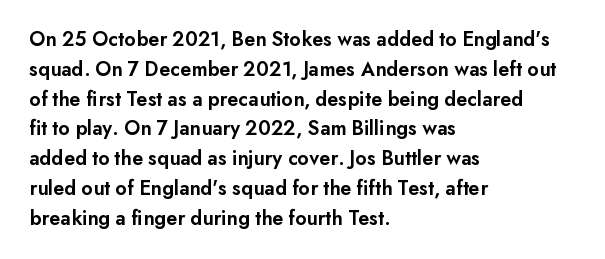
Every row of glyphs begins at an identical x-position on the left. Underlining? Definitely not there. What's the leading like? Ordinary, nothing unusual. The tracking reads as untouched default to a designer's eye. A fair bit of extra ink — the face is semibold, not bold.
